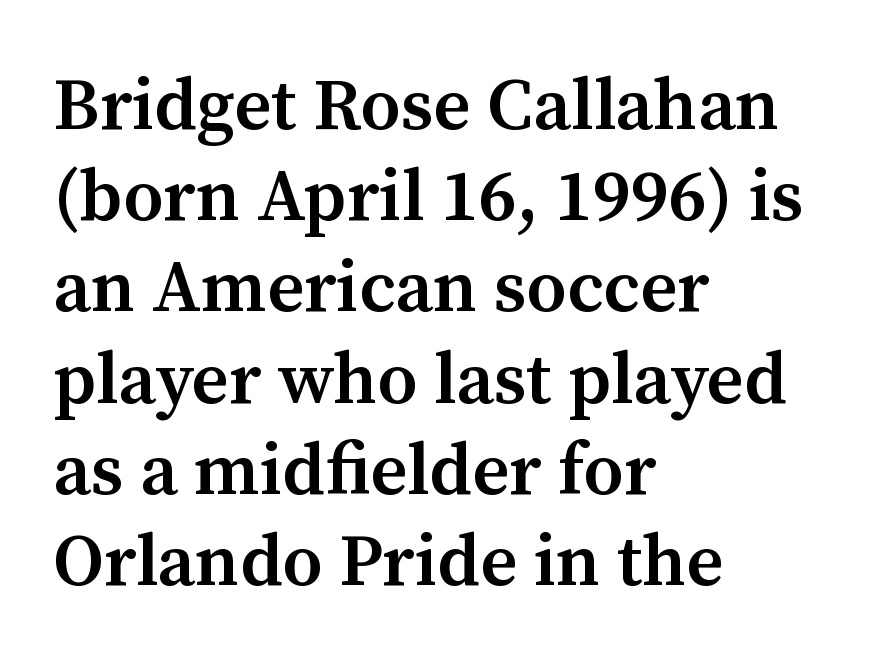
Q: Is the text bold? A: Semi-bold.
Q: Is the text italic (slanted)? A: No, it is upright.
Q: Is the typeface a serif or a sans-serif typeface? A: Serif.
Q: Is the text underlined? A: No.
Q: How is the paragraph aligned? A: Left-aligned.
Q: Is the spacing between letters normal or unusually wide? A: Normal.
Q: Is the spacing between lines tight, normal or loose? A: Normal.
Q: Width (condensed, normal, or wide)? A: Normal.
Q: Stroke contrast? A: Medium.
Q: x-height? A: Medium.
Q: Monospaced? A: No.
